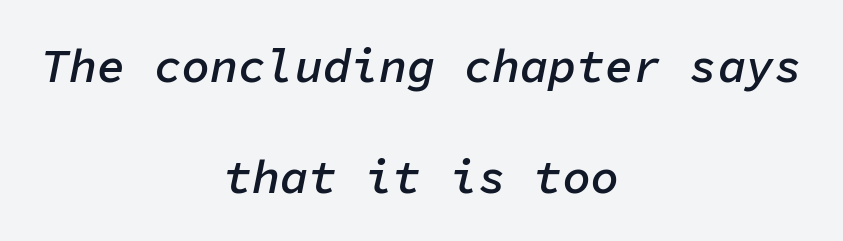
Q: Is the text bold? A: Semi-bold.
Q: Is the text italic (slanted)? A: Yes, it leans right by about 11 degrees.
Q: Is the text underlined? A: No.
Q: How is the paragraph aligned? A: Centered.
Q: Is the spacing between letters normal or unusually wide? A: Normal.
Q: Is the spacing between lines tight, normal or loose? A: Loose.
Q: Width (condensed, normal, or wide)? A: Normal.
Q: Stroke contrast? A: Low.
Q: x-height? A: Medium.
Q: Monospaced? A: Yes.
